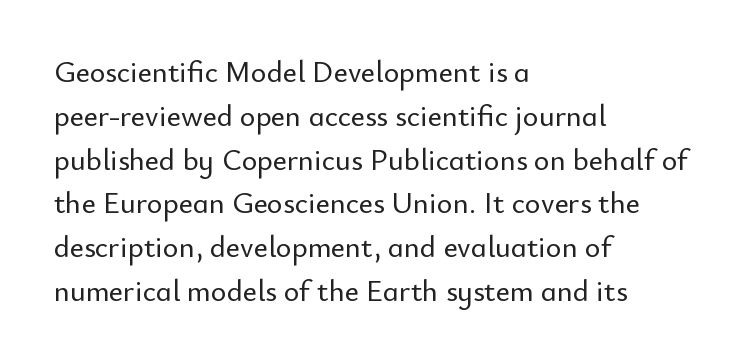
The image shows 30 px sans-serif type, upright; set left-aligned, normal line spacing (1.46x), normal letter spacing, not underlined; low stroke contrast and a small x-height.
